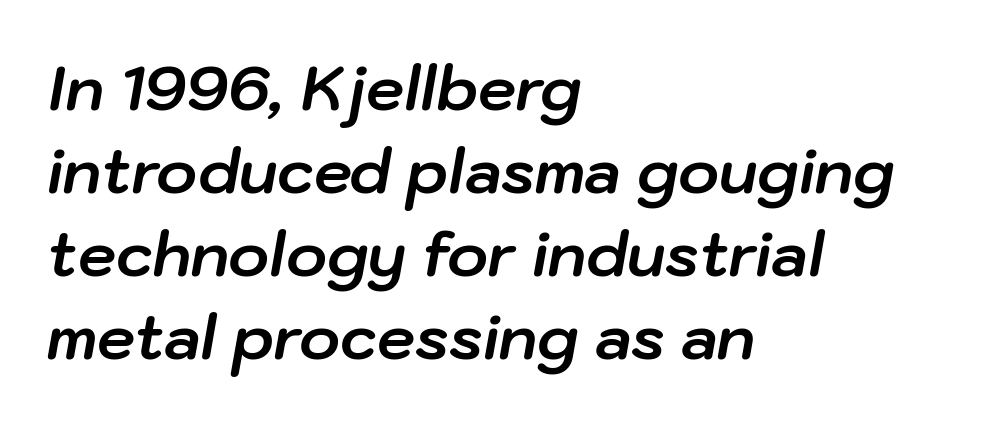
{"italic": "yes", "lean": "right", "slant_degrees": 10, "bold": "yes", "weight": "bold", "width": "normal", "stroke_contrast": "low", "x_height": "medium", "monospaced": "no", "underline": "no", "align": "left", "line_spacing": "normal", "line_spacing_ratio": 1.36, "letter_spacing": "normal", "letter_spacing_em": 0.0, "glyph_px": 61}
